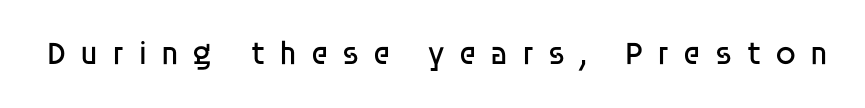
{"serif": "no", "italic": "no", "bold": "no", "weight": "regular", "width": "normal", "stroke_contrast": "low", "x_height": "large", "monospaced": "no", "underline": "no", "letter_spacing": "wide", "letter_spacing_em": 0.41, "glyph_px": 33}
